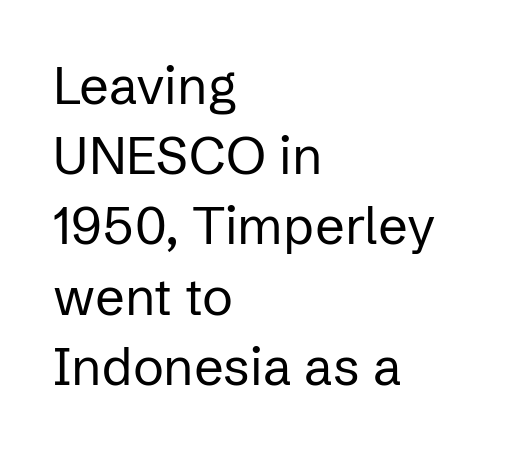
{"serif": "no", "italic": "no", "bold": "no", "weight": "regular", "width": "normal", "stroke_contrast": "low", "x_height": "medium", "monospaced": "no", "underline": "no", "align": "left", "line_spacing": "normal", "line_spacing_ratio": 1.35, "letter_spacing": "normal", "letter_spacing_em": 0.0, "glyph_px": 52}
